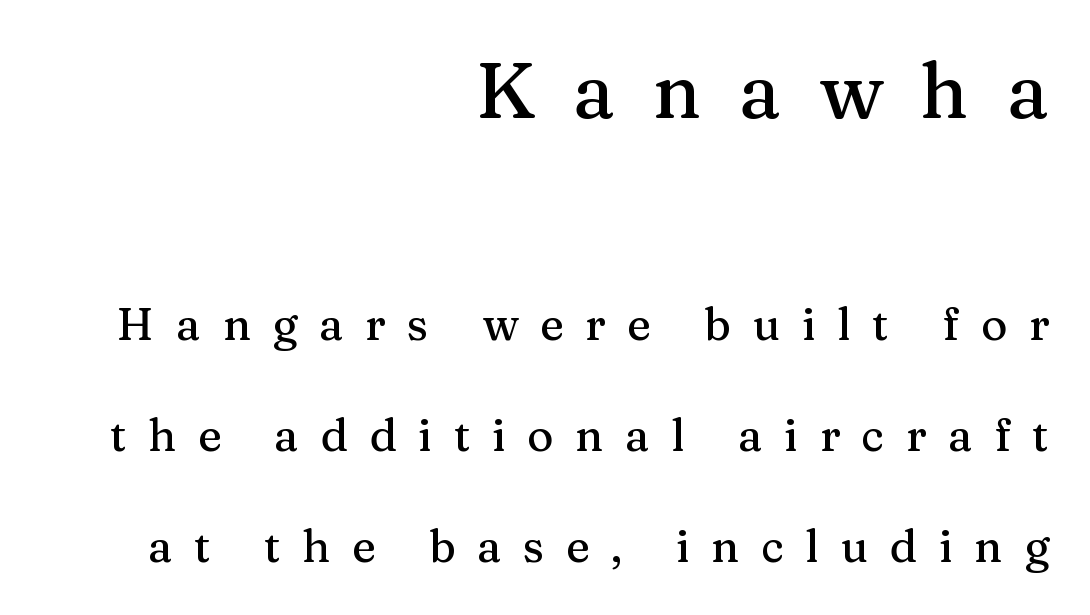
{"serif": "yes", "italic": "no", "width": "normal", "stroke_contrast": "medium", "x_height": "medium", "monospaced": "no", "underline": "no", "align": "right", "line_spacing": "loose", "line_spacing_ratio": 2.46, "letter_spacing": "wide", "letter_spacing_em": 0.48, "larger_block": "first", "size_ratio": 1.73, "glyph_px": 78}
